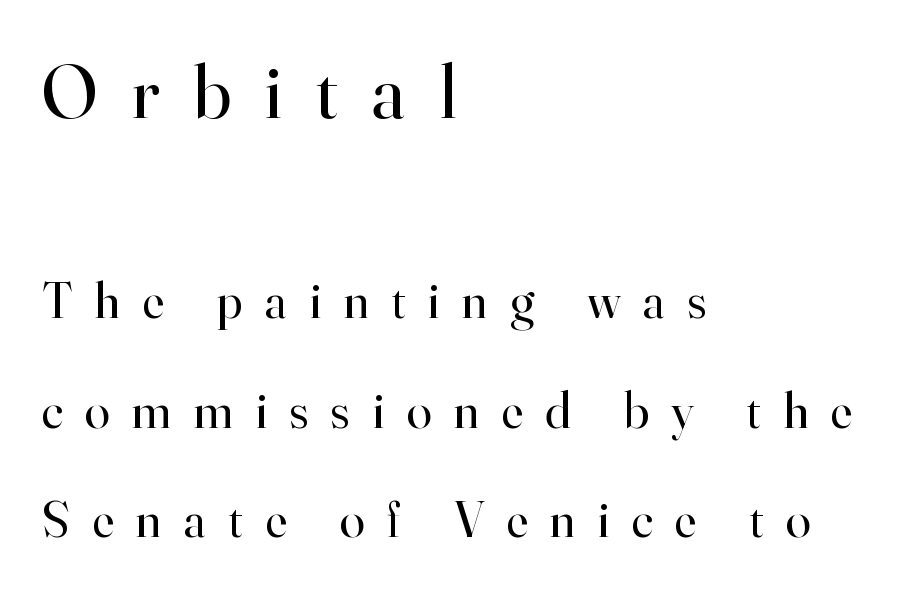
Q: Is the text bold? A: No.
Q: Is the text italic (slanted)? A: No, it is upright.
Q: Is the typeface a serif or a sans-serif typeface? A: Serif.
Q: Is the text underlined? A: No.
Q: How is the paragraph aligned? A: Left-aligned.
Q: Is the spacing between letters normal or unusually wide? A: Unusually wide.
Q: Is the spacing between lines tight, normal or loose? A: Loose.
Q: Which block of text is set in a larger size, the first (top) or the second (bottom)? A: The first (top) one.
Q: Width (condensed, normal, or wide)? A: Normal.
Q: Stroke contrast? A: High.
Q: x-height? A: Small.
Q: Monospaced? A: No.
